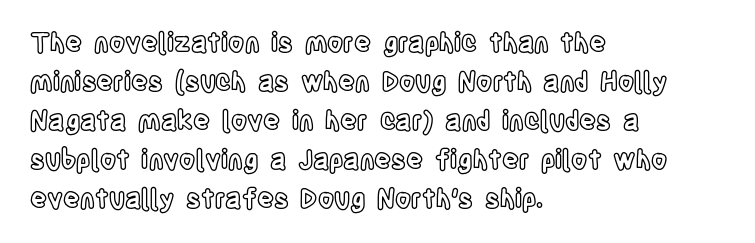
The compositor pushed each line to the left boundary. Every stem runs plumb, perpendicular to the baseline. This sample keeps an unexceptional amount of space between lines. Here the glyphs are tracked normally, forming tight word shapes. Descender tails drop into unmarked territory.
